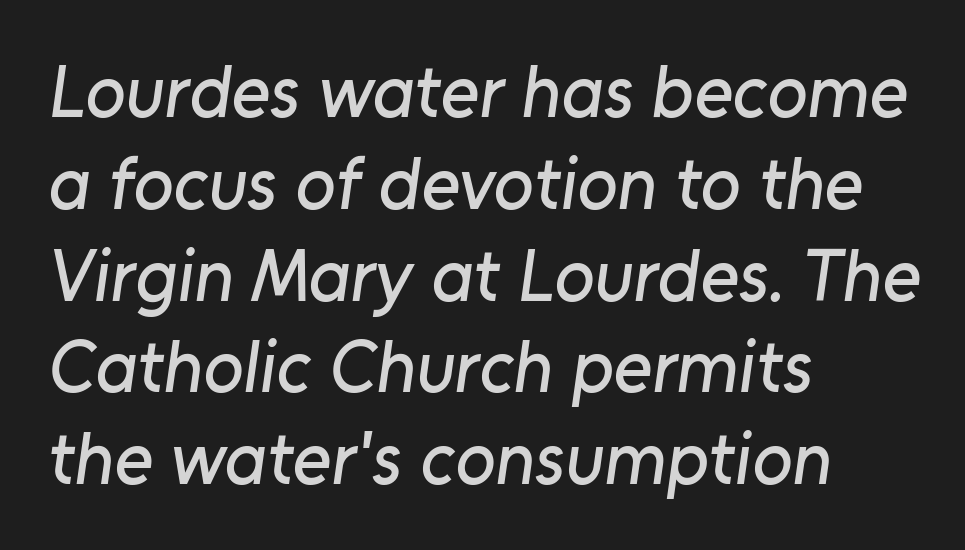
The image shows 74 px sans-serif type; set left-aligned, line spacing 1.24x, normal letter spacing, not underlined; low stroke contrast and a medium x-height.
